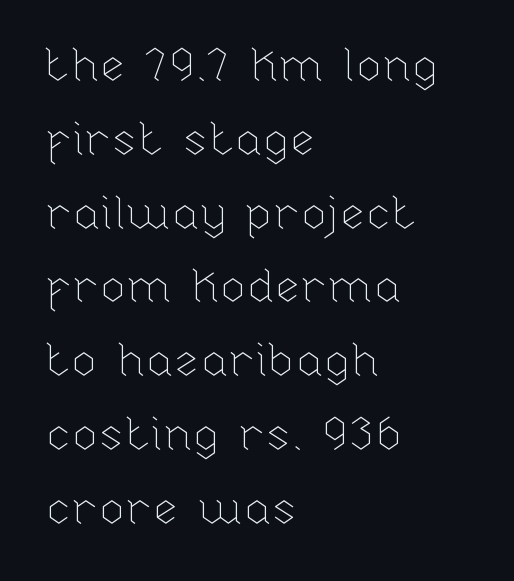
The image shows 47 px thin type, upright; set left-aligned, normal line spacing (1.57x), normal letter spacing, not underlined; low stroke contrast and a medium x-height.
